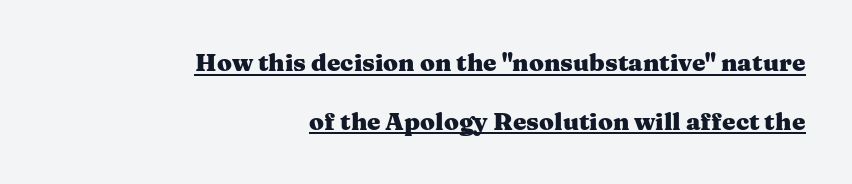
The image shows 24 px bold type, upright; set right-aligned, loose line spacing (2.44x), normal letter spacing, underlined.
